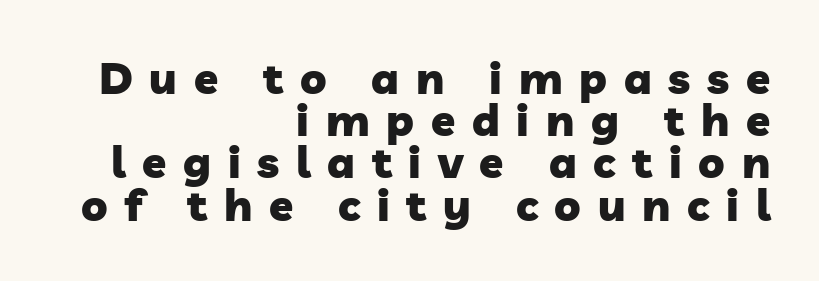
Q: Is the text bold? A: Yes.
Q: Is the typeface a serif or a sans-serif typeface? A: Sans-serif.
Q: Is the text underlined? A: No.
Q: How is the paragraph aligned? A: Right-aligned.
Q: Is the spacing between letters normal or unusually wide? A: Unusually wide.
Q: Is the spacing between lines tight, normal or loose? A: Tight.
Q: Width (condensed, normal, or wide)? A: Normal.
Q: Stroke contrast? A: Low.
Q: x-height? A: Medium.
Q: Monospaced? A: No.
